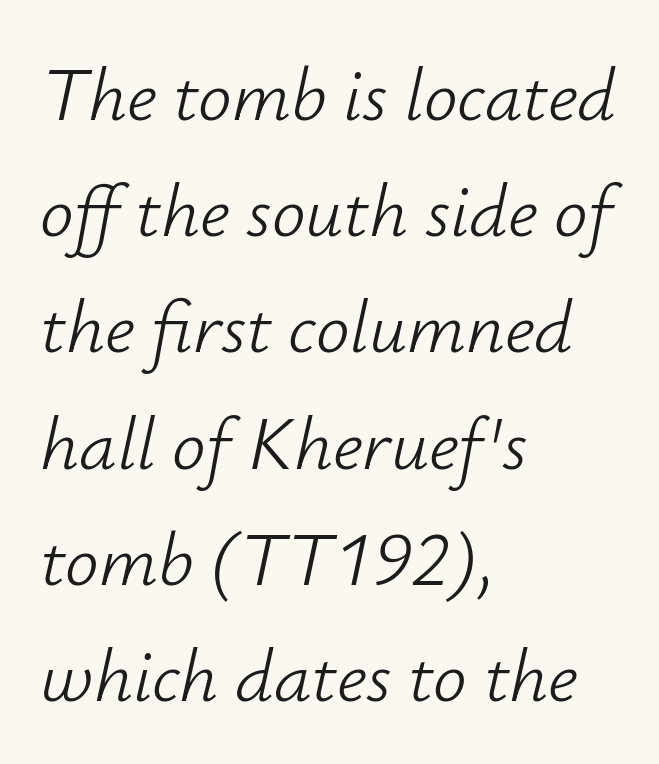
{"italic": "yes", "lean": "right", "slant_degrees": 12, "bold": "no", "weight": "light", "width": "normal", "stroke_contrast": "low", "x_height": "small", "monospaced": "no", "underline": "no", "align": "left", "line_spacing": "normal", "line_spacing_ratio": 1.55, "letter_spacing": "normal", "letter_spacing_em": 0.0, "glyph_px": 75}
